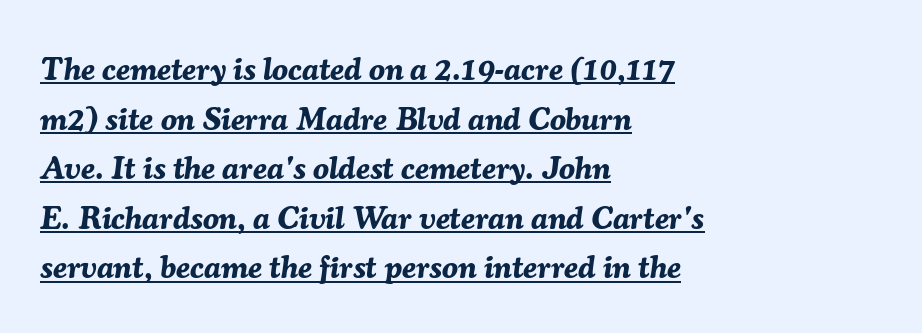
The image shows 32 px bold type, italic (leaning right); set left-aligned, normal line spacing (1.55x), normal letter spacing, underlined; medium stroke contrast and a medium x-height.
